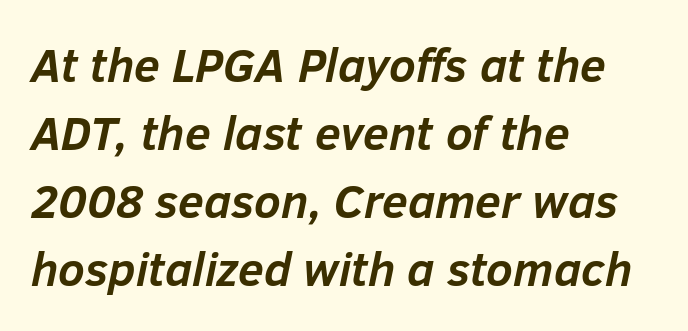
The image shows 47 px semibold type, italic (leaning right); set left-aligned, normal line spacing (1.45x), normal letter spacing, not underlined; low stroke contrast and a medium x-height.
